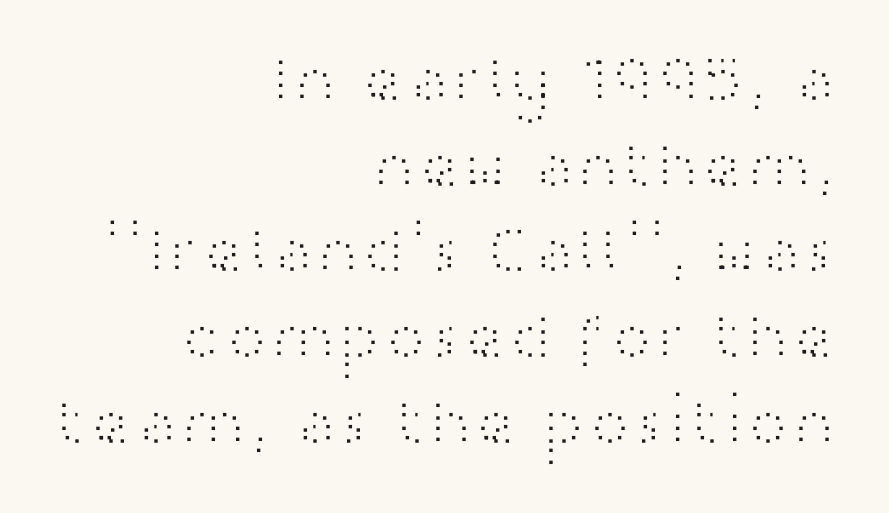
{"serif": "no", "italic": "no", "bold": "no", "weight": "light", "width": "wide", "stroke_contrast": "high", "x_height": "medium", "monospaced": "no", "underline": "no", "align": "right", "line_spacing": "normal", "line_spacing_ratio": 1.26, "letter_spacing": "normal", "letter_spacing_em": 0.0, "glyph_px": 68}
